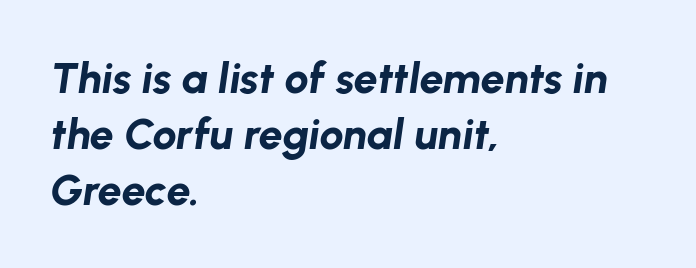
{"italic": "yes", "lean": "right", "slant_degrees": 8, "bold": "yes", "weight": "bold", "width": "normal", "stroke_contrast": "low", "x_height": "medium", "monospaced": "no", "underline": "no", "align": "left", "line_spacing": "normal", "line_spacing_ratio": 1.3, "letter_spacing": "normal", "letter_spacing_em": 0.0, "glyph_px": 43}
